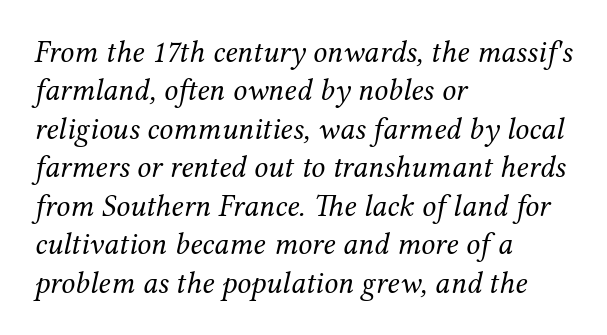
Look at the bottom of the vertical strokes: they flare into serifs here. Stems here are at most as thick as an everyday book face. Proportional: the letters do not fall into vertical columns. Caption: multi-line text, flush left, ragged right.
